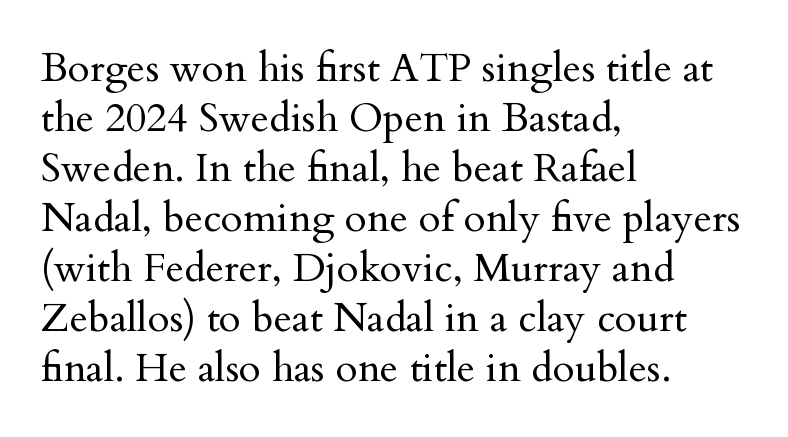
Q: Is the text bold? A: No.
Q: Is the text italic (slanted)? A: No, it is upright.
Q: Is the typeface a serif or a sans-serif typeface? A: Serif.
Q: Is the text underlined? A: No.
Q: How is the paragraph aligned? A: Left-aligned.
Q: Is the spacing between letters normal or unusually wide? A: Normal.
Q: Is the spacing between lines tight, normal or loose? A: Normal.
Q: Width (condensed, normal, or wide)? A: Normal.
Q: Stroke contrast? A: Medium.
Q: x-height? A: Small.
Q: Monospaced? A: No.
